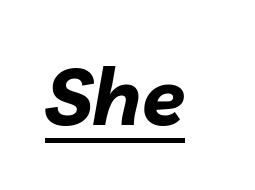
{"italic": "yes", "lean": "right", "slant_degrees": 10, "bold": "yes", "weight": "bold", "width": "normal", "stroke_contrast": "low", "x_height": "medium", "monospaced": "no", "underline": "yes", "letter_spacing": "normal", "letter_spacing_em": 0.0, "glyph_px": 79}
